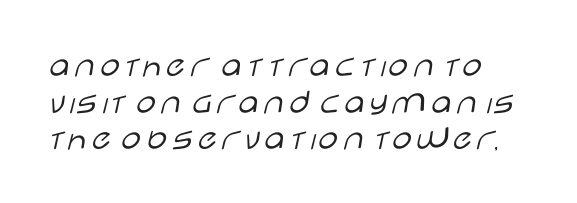
The image shows 36 px light, wide sans-serif type; set tight line spacing (1.02x), normal letter spacing, not underlined; low stroke contrast and a large x-height.
